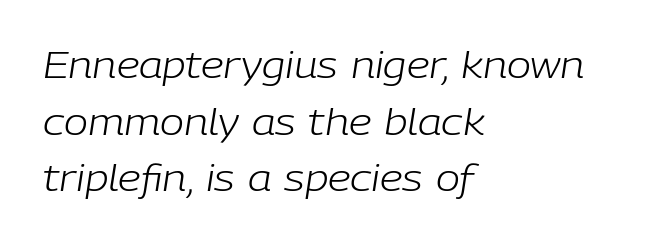
{"italic": "yes", "lean": "right", "slant_degrees": 9, "bold": "no", "weight": "light", "width": "normal", "stroke_contrast": "low", "x_height": "medium", "monospaced": "no", "underline": "no", "align": "left", "line_spacing": "normal", "line_spacing_ratio": 1.57, "letter_spacing": "normal", "letter_spacing_em": 0.0, "glyph_px": 36}
